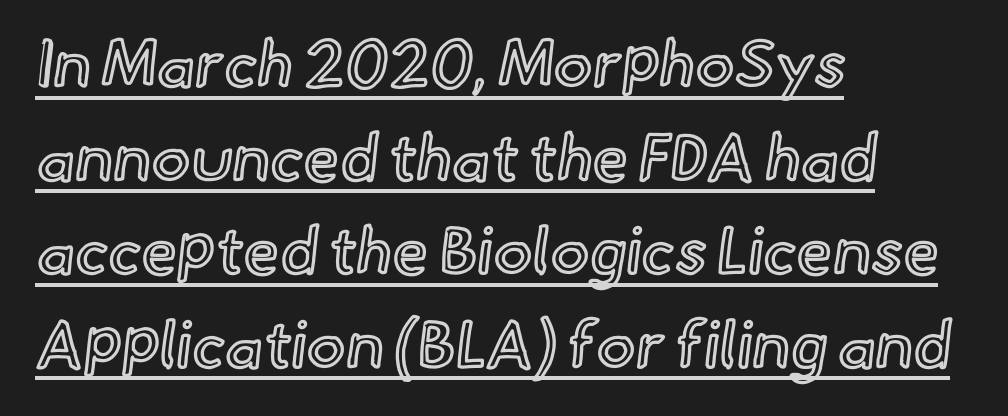
The image shows 65 px text type; set left-aligned, normal line spacing (1.44x), normal letter spacing, underlined; a small x-height.
